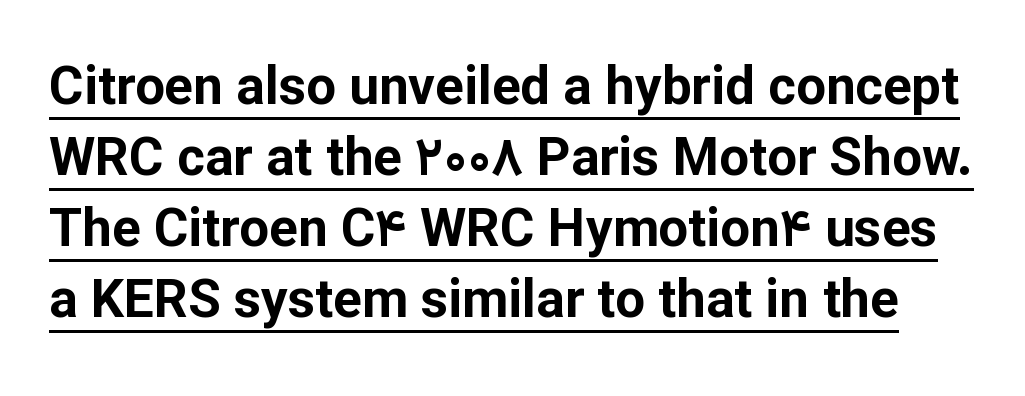
The image shows 53 px bold sans-serif type, upright; set normal line spacing (1.34x), normal letter spacing, underlined; low stroke contrast and a medium x-height.
